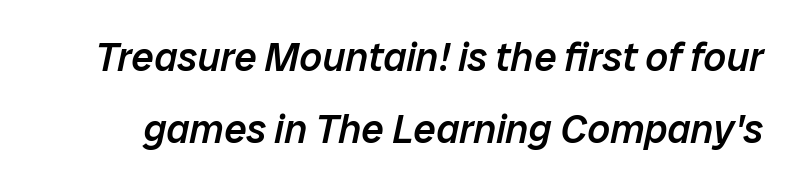
Q: Is the text bold? A: Semi-bold.
Q: Is the text italic (slanted)? A: Yes, it leans right by about 12 degrees.
Q: Is the text underlined? A: No.
Q: Is the spacing between letters normal or unusually wide? A: Normal.
Q: Width (condensed, normal, or wide)? A: Normal.
Q: Stroke contrast? A: Low.
Q: x-height? A: Medium.
Q: Monospaced? A: No.
